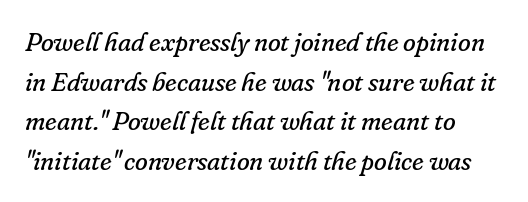
Tall strokes in this sample are angled rather than plumb. The horizontal fit of the characters is conventional and even. In terms of leading, this rendering sits right in the middle. Stroke mass is kept to a normal reading level or below.
